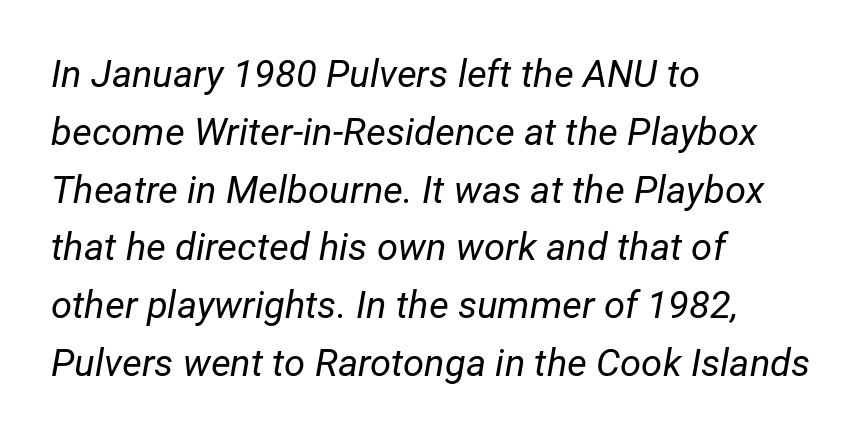
The image shows 38 px regular-weight type, italic (leaning right); set left-aligned, normal line spacing (1.52x), normal letter spacing, not underlined; low stroke contrast and a medium x-height.
